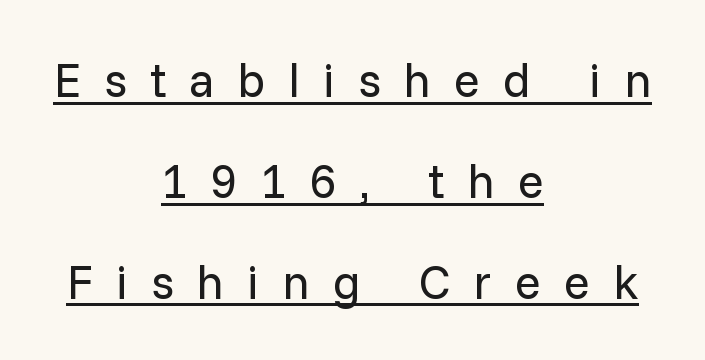
Q: Is the text bold? A: No.
Q: Is the text italic (slanted)? A: No, it is upright.
Q: Is the typeface a serif or a sans-serif typeface? A: Sans-serif.
Q: Is the text underlined? A: Yes.
Q: How is the paragraph aligned? A: Centered.
Q: Is the spacing between letters normal or unusually wide? A: Unusually wide.
Q: Is the spacing between lines tight, normal or loose? A: Loose.
Q: Width (condensed, normal, or wide)? A: Normal.
Q: Stroke contrast? A: Low.
Q: x-height? A: Medium.
Q: Monospaced? A: No.
